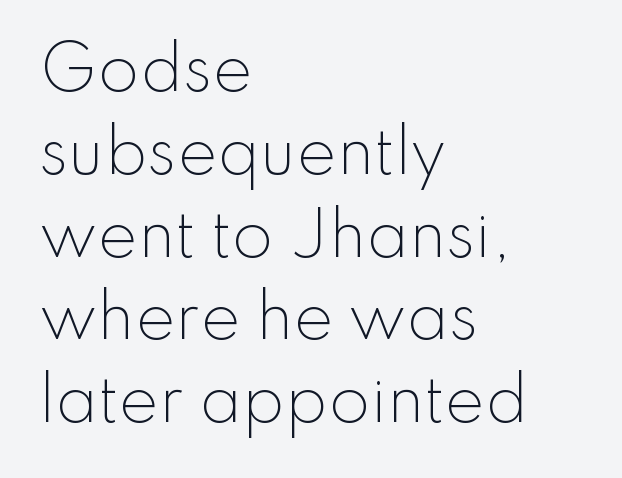
The typeface chosen for these lines omits serifs. Successive baselines arrive at the customary interval. In CSS terms this would be text-align: left. No chunkiness to these letters — they're not bold. Anything drawn beneath the words? Only blank space. Each letter keeps its own natural width here, so spacing adapts to shape.
